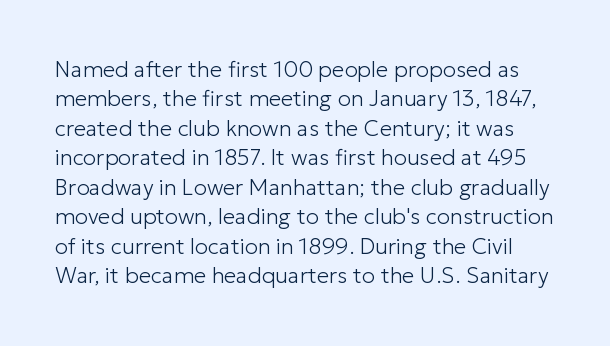
Q: Is the text bold? A: No.
Q: Is the text italic (slanted)? A: No, it is upright.
Q: Is the text underlined? A: No.
Q: Is the spacing between letters normal or unusually wide? A: Normal.
Q: Is the spacing between lines tight, normal or loose? A: Normal.
